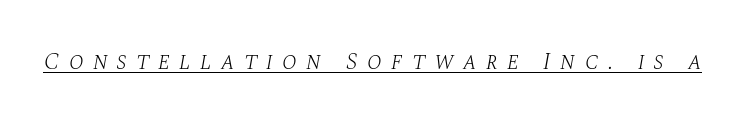
The image shows 24 px text type, italic (leaning right); set unusually wide letter spacing (+0.38 em), underlined.
